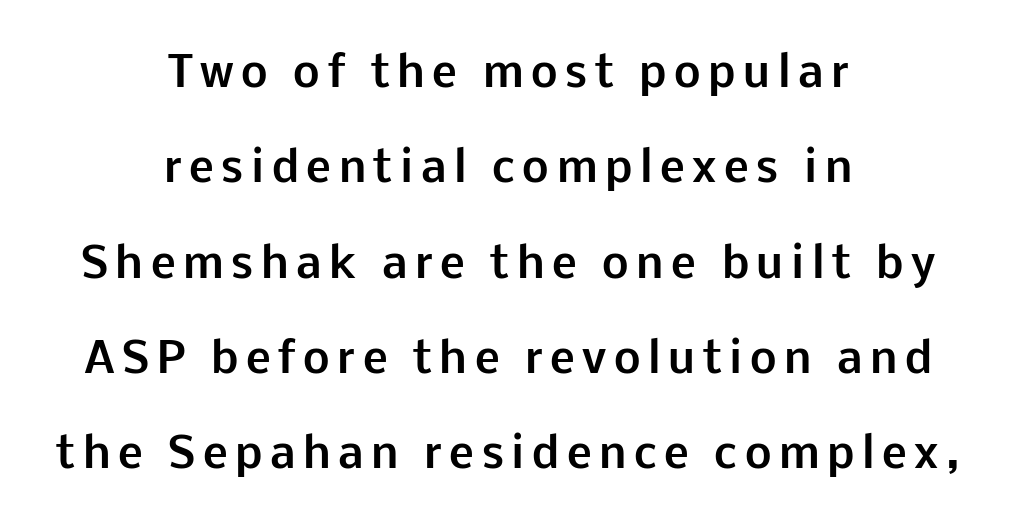
{"serif": "no", "italic": "no", "bold": "yes", "weight": "bold", "width": "normal", "stroke_contrast": "low", "x_height": "medium", "monospaced": "no", "underline": "no", "align": "center", "line_spacing": "loose", "line_spacing_ratio": 2.27, "glyph_px": 42}
